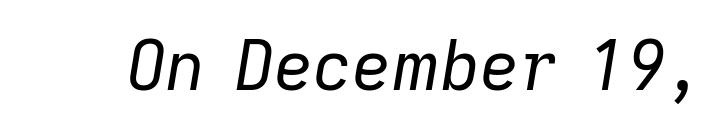
The image shows 68 px regular-weight type, italic (leaning right); set normal letter spacing, not underlined; low stroke contrast and a medium x-height.
